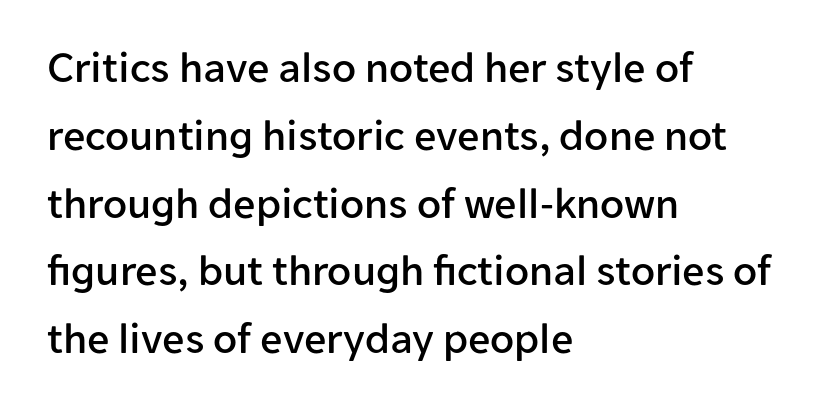
The vertical gap from one line to the next is medium. The face used here is a sans, in the tradition of grotesques and geometrics. Left-aligned paragraph, ragged on the right. Nothing unusual about the tracking: characters are spaced as the font intends. Unlike italic type, these characters show no tilt at all.
